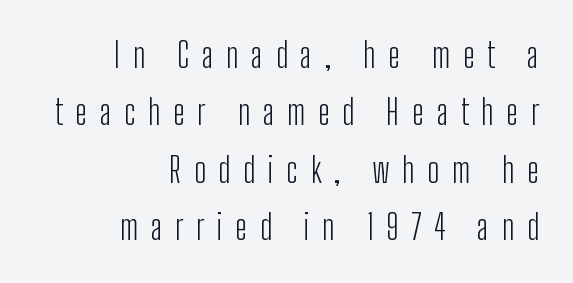
{"serif": "no", "italic": "no", "bold": "no", "weight": "light", "width": "condensed", "stroke_contrast": "low", "x_height": "medium", "monospaced": "no", "underline": "no", "align": "right", "line_spacing": "normal", "line_spacing_ratio": 1.69, "letter_spacing": "wide", "letter_spacing_em": 0.37, "glyph_px": 34}
